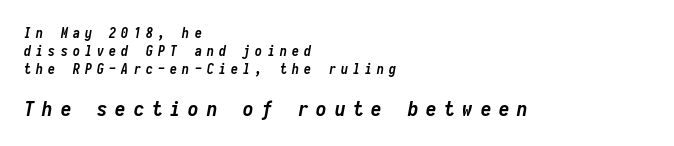
This sample is left-justified, so line endings fall wherever the words run out. The letterforms stand isolated, each surrounded by extra space. The emphasis by scale lands on block number two, below. Typographic density is high because the face is bold. An italicized treatment has been applied to the whole sample. The leading is moderate, giving the passage an even texture.
